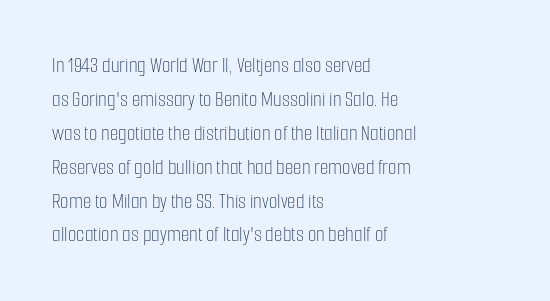
{"italic": "no", "bold": "no", "underline": "no", "align": "left", "line_spacing": "normal", "line_spacing_ratio": 1.54, "letter_spacing": "normal", "letter_spacing_em": 0.0, "glyph_px": 22}
